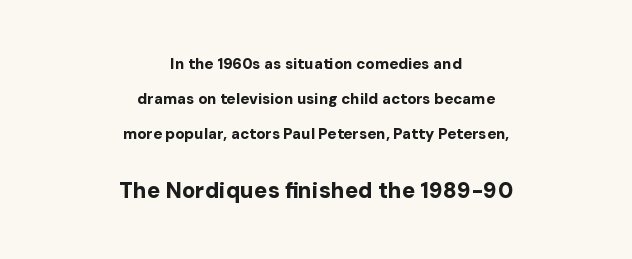
{"italic": "no", "bold": "yes", "underline": "no", "align": "center", "line_spacing": "loose", "line_spacing_ratio": 2.32, "letter_spacing": "normal", "letter_spacing_em": 0.0, "larger_block": "second", "size_ratio": 1.47, "glyph_px": 22}
